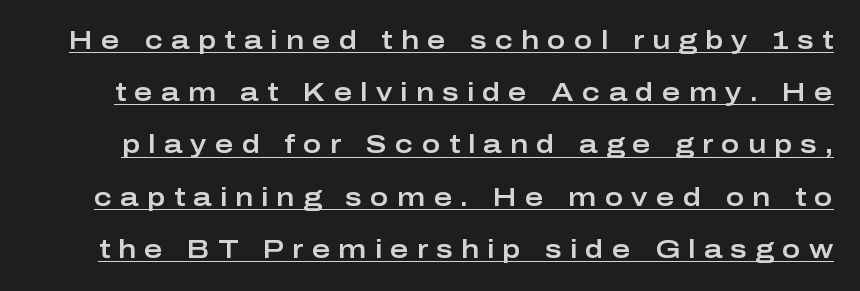
{"italic": "no", "underline": "yes", "line_spacing": "loose", "line_spacing_ratio": 2.09, "letter_spacing": "wide", "letter_spacing_em": 0.33, "glyph_px": 25}
